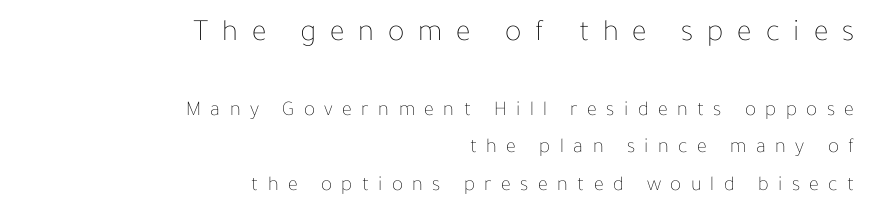
The image shows 31 px thin type, upright; set right-aligned, line spacing 1.8x, unusually wide letter spacing (+0.45 em), not underlined; the first (top) block is 1.48x larger; low stroke contrast and a medium x-height.
